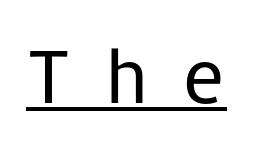
The image shows 78 px regular-weight sans-serif type, upright; set unusually wide letter spacing (+0.41 em), underlined; low stroke contrast and a medium x-height.
